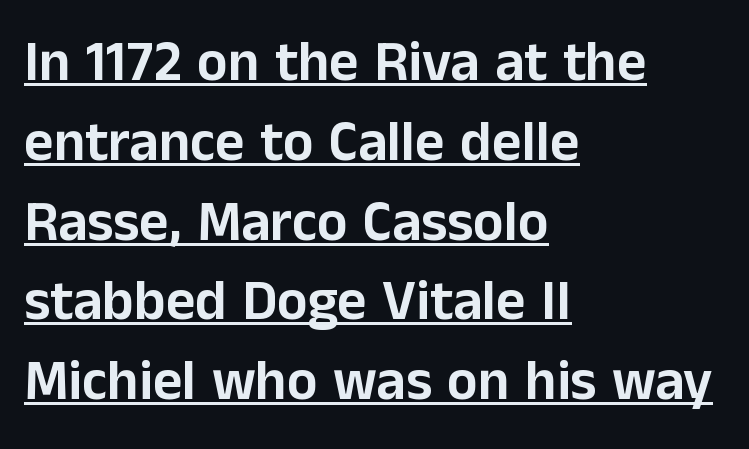
The image shows 57 px sans-serif type, upright; set left-aligned, normal line spacing (1.4x), normal letter spacing, underlined; low stroke contrast and a medium x-height.
